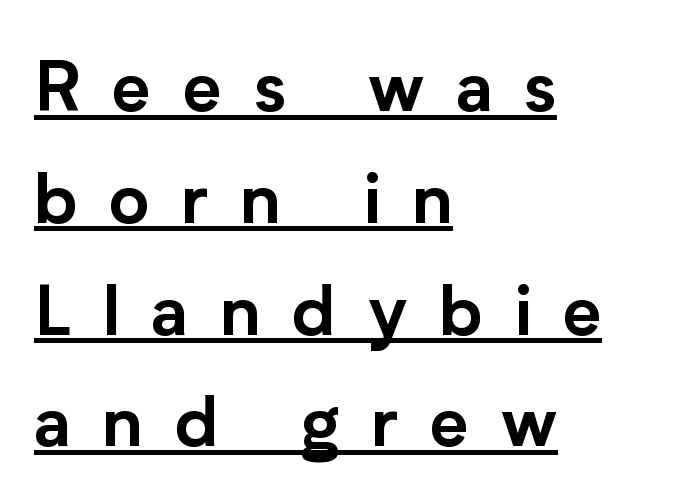
{"serif": "no", "italic": "no", "width": "normal", "stroke_contrast": "low", "x_height": "medium", "monospaced": "no", "underline": "yes", "align": "left", "line_spacing": "normal", "line_spacing_ratio": 1.62, "letter_spacing": "wide", "letter_spacing_em": 0.46, "glyph_px": 69}
